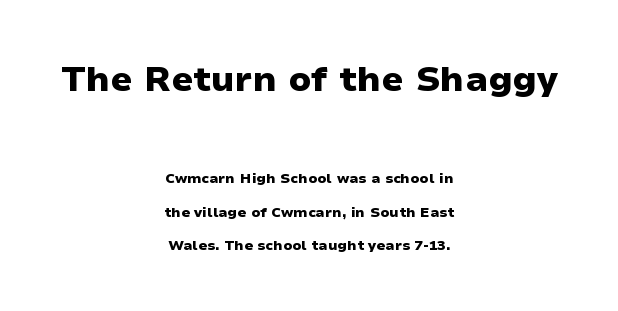
Q: Is the text bold? A: Yes.
Q: Is the text italic (slanted)? A: No, it is upright.
Q: Is the typeface a serif or a sans-serif typeface? A: Sans-serif.
Q: Is the text underlined? A: No.
Q: How is the paragraph aligned? A: Centered.
Q: Is the spacing between letters normal or unusually wide? A: Normal.
Q: Is the spacing between lines tight, normal or loose? A: Loose.
Q: Which block of text is set in a larger size, the first (top) or the second (bottom)? A: The first (top) one.
Q: Width (condensed, normal, or wide)? A: Wide.
Q: Stroke contrast? A: Low.
Q: x-height? A: Medium.
Q: Monospaced? A: No.
